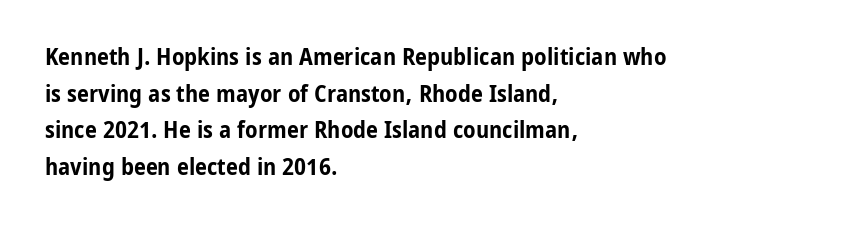
A typesetter would call this zero additional tracking. The letters stand upright; this is a roman face. Regular leading. The passage is arranged the way most books set body copy — flush left. Rule under the text: the space is simply empty. Strokes here are thick enough to call this a true bold.
